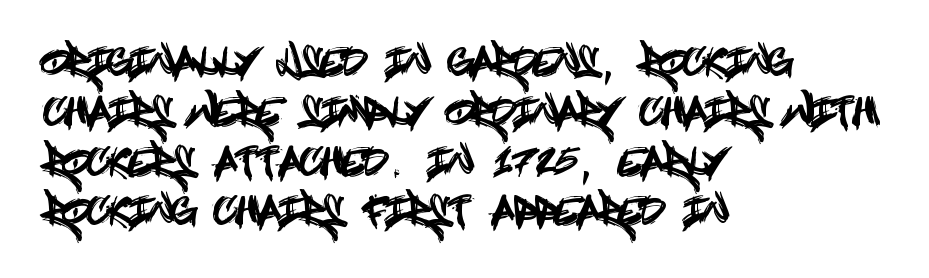
{"serif": "no", "width": "condensed", "x_height": "large", "underline": "no", "align": "left", "line_spacing": "normal", "line_spacing_ratio": 1.31, "letter_spacing": "normal", "letter_spacing_em": 0.0, "glyph_px": 38}
